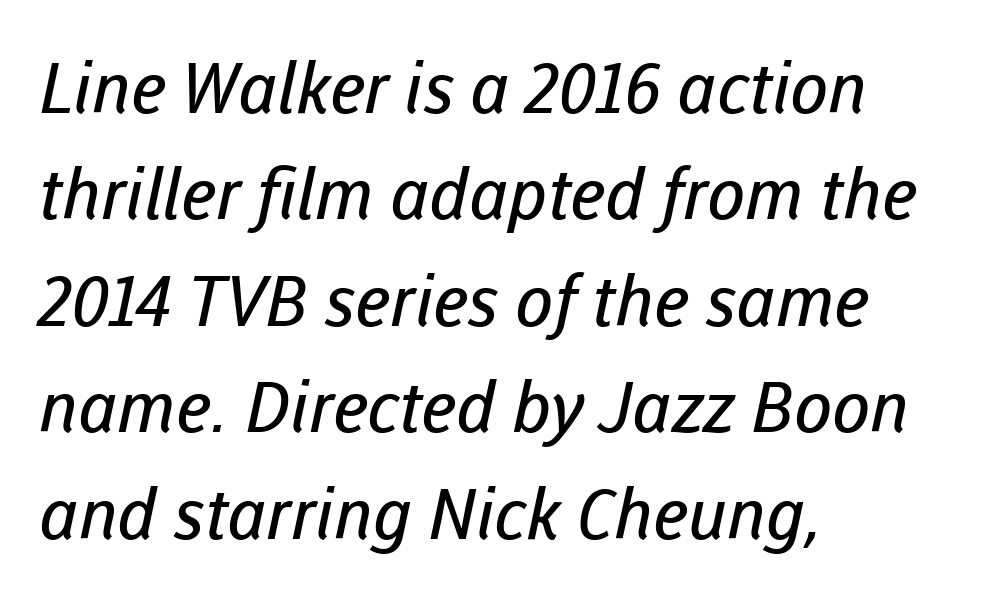
{"serif": "no", "bold": "no", "weight": "regular", "width": "normal", "stroke_contrast": "low", "x_height": "medium", "monospaced": "no", "underline": "no", "align": "left", "line_spacing": "normal", "line_spacing_ratio": 1.52, "letter_spacing": "normal", "letter_spacing_em": 0.0, "glyph_px": 70}
